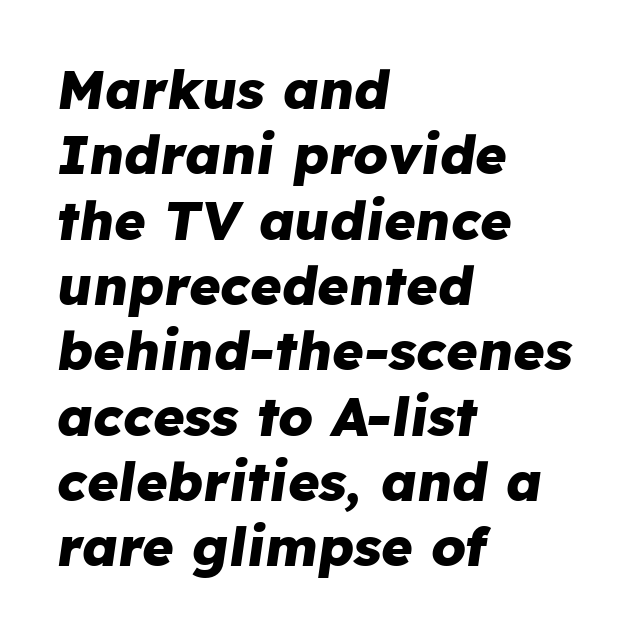
The image shows 54 px heavy type, italic (leaning right); set left-aligned, line spacing 1.21x, normal letter spacing, not underlined; low stroke contrast and a medium x-height.
